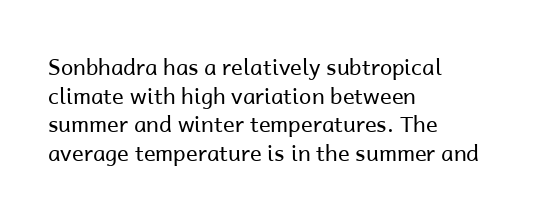
Check the space under the baseline: it is left empty. Characters follow at the spacing the type designer built in. These glyphs show unthickened strokes, regular width or finer. This is the regular roman posture of the typeface. A typesetter would call this leading conventional body-copy spacing. The compositor pushed each line to the left boundary.
